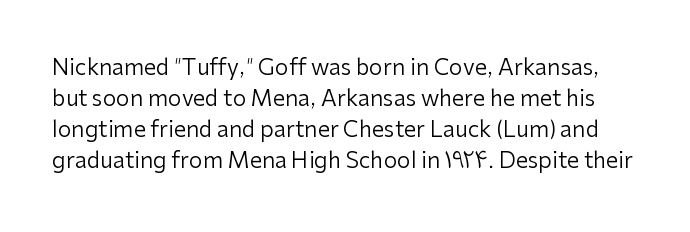
{"italic": "no", "bold": "no", "underline": "no", "line_spacing": "normal", "line_spacing_ratio": 1.41, "letter_spacing": "normal", "letter_spacing_em": 0.0, "glyph_px": 22}
